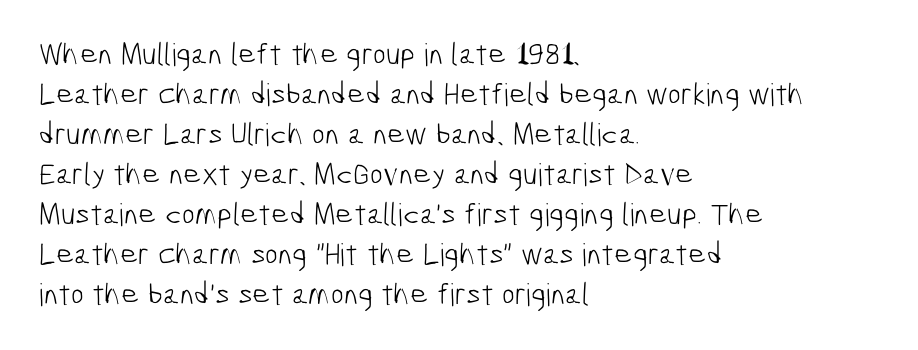
The image shows 31 px light, condensed sans-serif type; set left-aligned, normal line spacing (1.29x), normal letter spacing, not underlined; low stroke contrast and a medium x-height.
